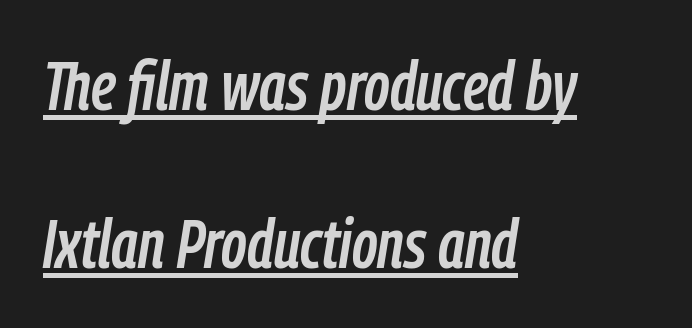
The image shows 69 px condensed type, italic (leaning right); set left-aligned, loose line spacing (2.29x), normal letter spacing, underlined; low stroke contrast and a medium x-height.
